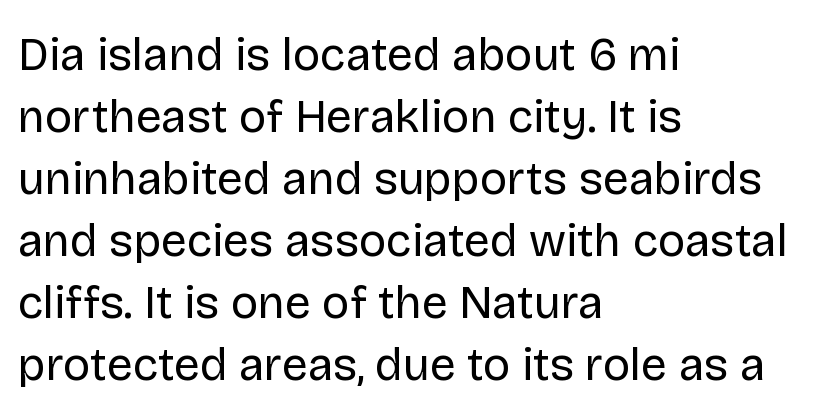
{"serif": "no", "italic": "no", "bold": "no", "weight": "regular", "width": "normal", "stroke_contrast": "low", "x_height": "large", "monospaced": "no", "underline": "no", "align": "left", "line_spacing": "normal", "line_spacing_ratio": 1.35, "letter_spacing": "normal", "letter_spacing_em": 0.0, "glyph_px": 46}
